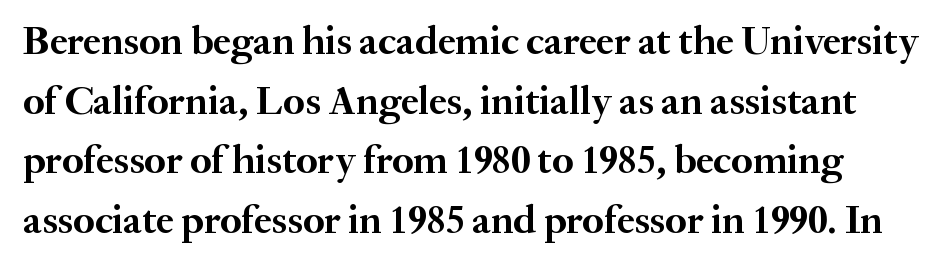
Q: Is the text bold? A: Yes.
Q: Is the text italic (slanted)? A: No, it is upright.
Q: Is the typeface a serif or a sans-serif typeface? A: Serif.
Q: Is the text underlined? A: No.
Q: Is the spacing between letters normal or unusually wide? A: Normal.
Q: Is the spacing between lines tight, normal or loose? A: Normal.
Q: Width (condensed, normal, or wide)? A: Normal.
Q: Stroke contrast? A: Medium.
Q: x-height? A: Small.
Q: Monospaced? A: No.
